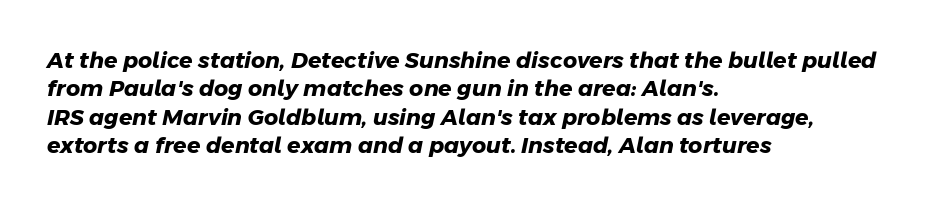
The passage shown stacks its lines at a standard gap. Does extra space separate the letters? No, they use regular spacing. Is the type bold? Yes — the strokes are clearly thick and heavy. Underline: absent. Reading down the block, your eye returns to a fixed left position each line.
